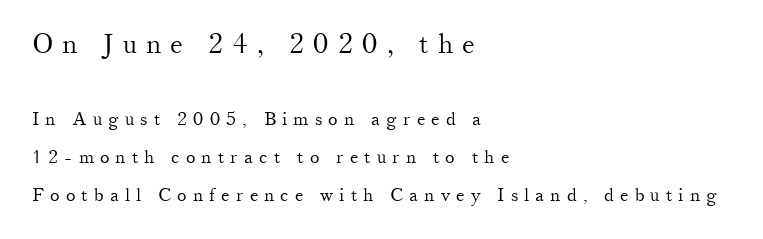
{"italic": "no", "bold": "no", "underline": "no", "align": "left", "line_spacing": "loose", "line_spacing_ratio": 2.12, "letter_spacing": "wide", "letter_spacing_em": 0.34, "larger_block": "first", "size_ratio": 1.5, "glyph_px": 27}
